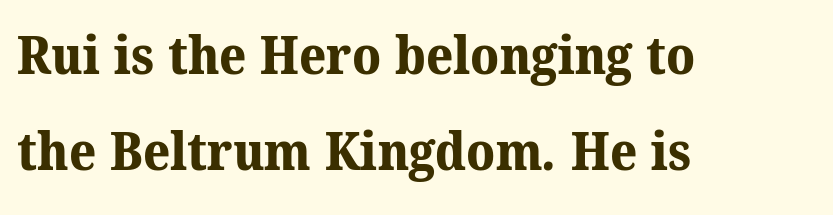
This rendering leaves character spacing at its baseline value. These lines are composed in type with serifs. Notice how the passage keeps a crisp vertical edge on the left only. Each letter keeps its own natural width here, so spacing adapts to shape.
